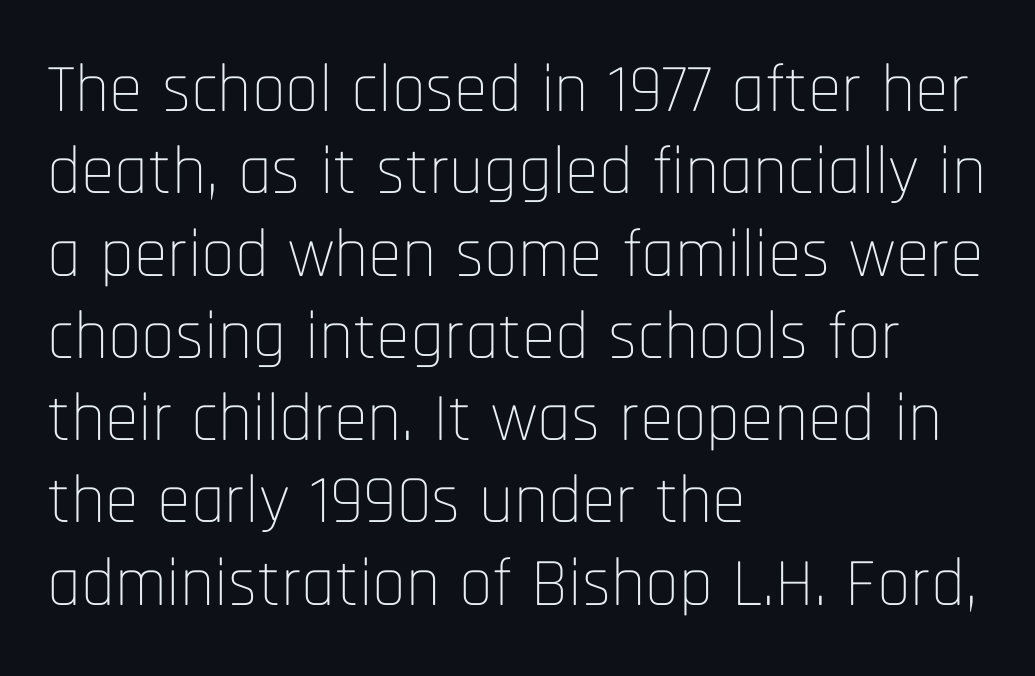
{"serif": "no", "italic": "no", "bold": "no", "weight": "thin", "width": "condensed", "stroke_contrast": "low", "x_height": "large", "monospaced": "no", "underline": "no", "align": "left", "line_spacing_ratio": 1.21, "letter_spacing": "normal", "letter_spacing_em": 0.0, "glyph_px": 68}
